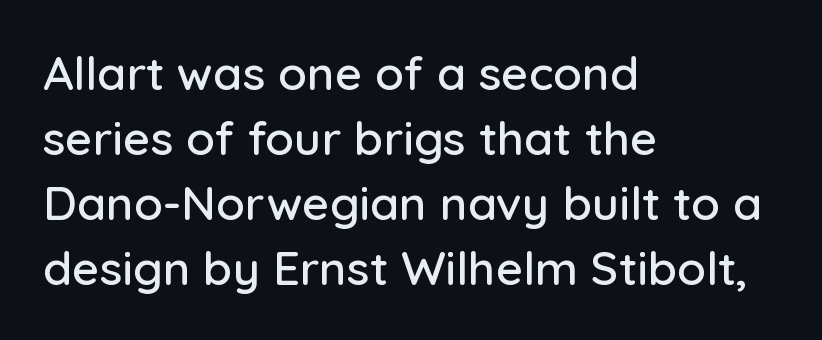
Q: Is the text italic (slanted)? A: No, it is upright.
Q: Is the typeface a serif or a sans-serif typeface? A: Sans-serif.
Q: Is the text underlined? A: No.
Q: How is the paragraph aligned? A: Left-aligned.
Q: Is the spacing between letters normal or unusually wide? A: Normal.
Q: Is the spacing between lines tight, normal or loose? A: Normal.
Q: Width (condensed, normal, or wide)? A: Normal.
Q: Stroke contrast? A: Low.
Q: x-height? A: Medium.
Q: Monospaced? A: No.
